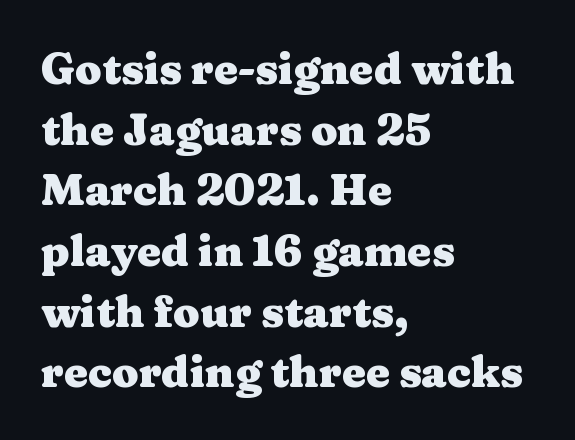
Q: Is the text bold? A: Yes.
Q: Is the text italic (slanted)? A: No, it is upright.
Q: Is the typeface a serif or a sans-serif typeface? A: Serif.
Q: Is the text underlined? A: No.
Q: How is the paragraph aligned? A: Left-aligned.
Q: Is the spacing between letters normal or unusually wide? A: Normal.
Q: Is the spacing between lines tight, normal or loose? A: Normal.
Q: Width (condensed, normal, or wide)? A: Wide.
Q: Stroke contrast? A: Medium.
Q: x-height? A: Medium.
Q: Monospaced? A: No.
